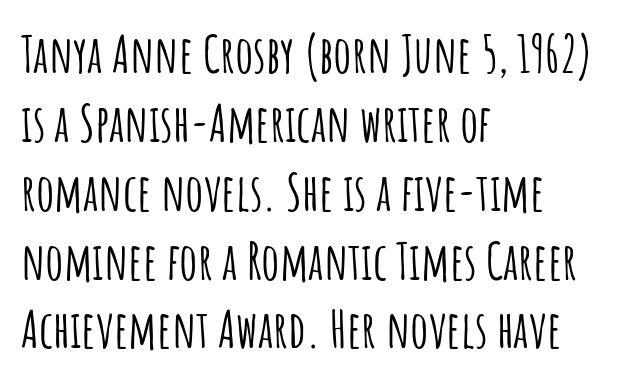
Q: Is the text italic (slanted)? A: No, it is upright.
Q: Is the typeface a serif or a sans-serif typeface? A: Sans-serif.
Q: Is the text underlined? A: No.
Q: How is the paragraph aligned? A: Left-aligned.
Q: Is the spacing between letters normal or unusually wide? A: Normal.
Q: Is the spacing between lines tight, normal or loose? A: Normal.
Q: Width (condensed, normal, or wide)? A: Condensed.
Q: Stroke contrast? A: Low.
Q: x-height? A: Large.
Q: Monospaced? A: No.
